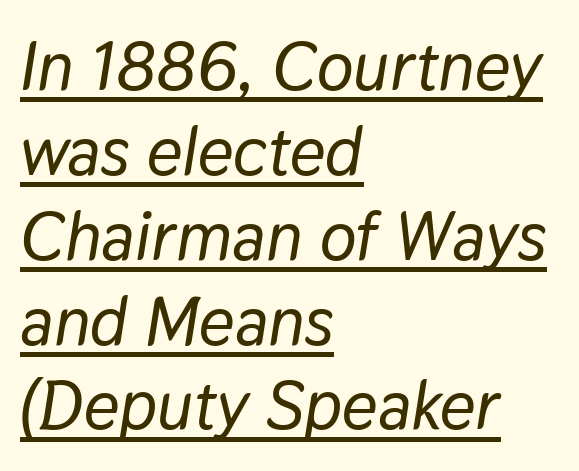
The image shows 69 px text type, italic (leaning right); set left-aligned, line spacing 1.23x, normal letter spacing, underlined; low stroke contrast and a medium x-height.
